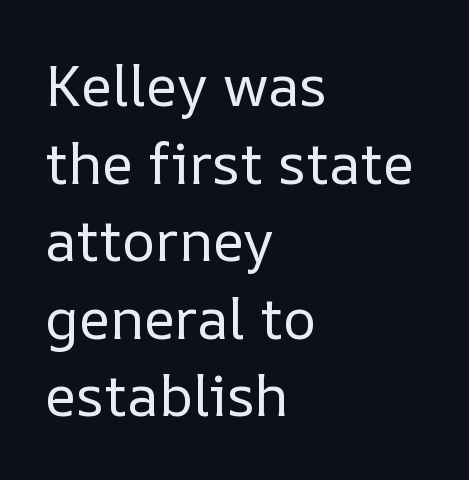
Q: Is the text bold? A: No.
Q: Is the text italic (slanted)? A: No, it is upright.
Q: Is the text underlined? A: No.
Q: How is the paragraph aligned? A: Left-aligned.
Q: Is the spacing between letters normal or unusually wide? A: Normal.
Q: Is the spacing between lines tight, normal or loose? A: Normal.
Q: Width (condensed, normal, or wide)? A: Normal.
Q: Stroke contrast? A: Low.
Q: x-height? A: Medium.
Q: Monospaced? A: No.
